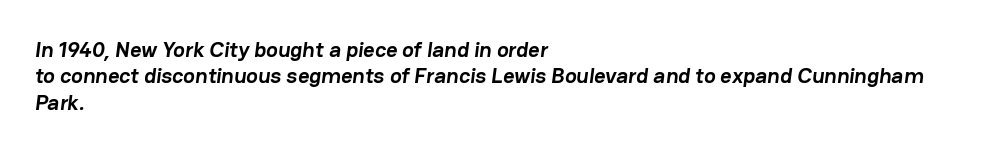
{"bold": "yes", "underline": "no", "align": "left", "line_spacing_ratio": 1.2, "letter_spacing": "normal", "letter_spacing_em": 0.0, "glyph_px": 22}
